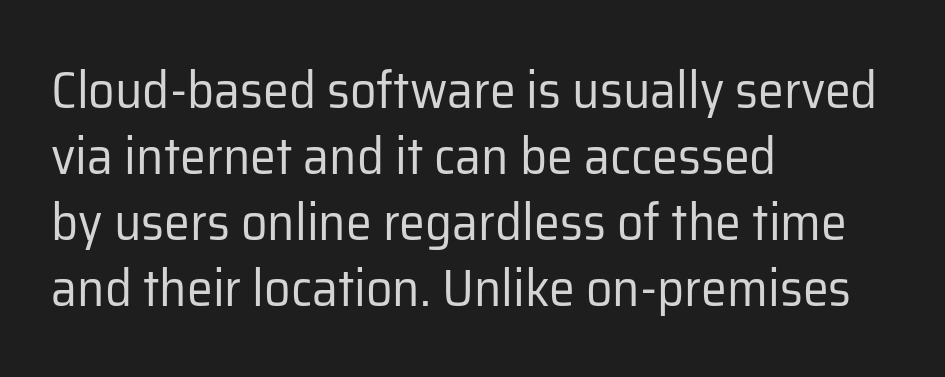
Regarding leading, the lines here are spaced in the standard way. The face used here is proportionally spaced, like ordinary book or web type. Does the lettering tilt? It doesn't — this is upright. Note: no serifs on the glyphs.
